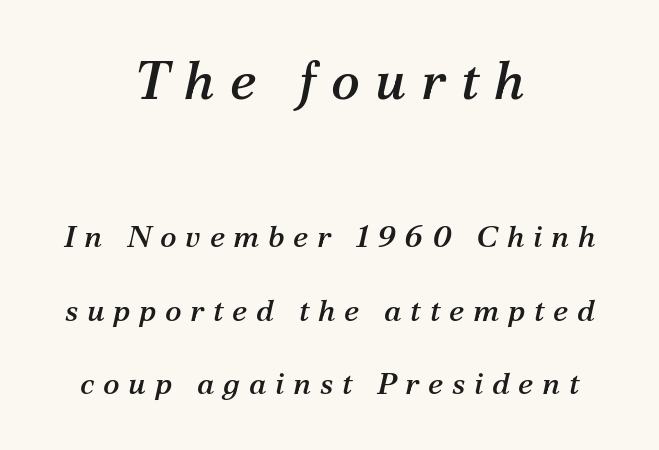
{"serif": "yes", "italic": "yes", "lean": "right", "slant_degrees": 12, "width": "normal", "stroke_contrast": "medium", "x_height": "medium", "monospaced": "no", "underline": "no", "align": "center", "line_spacing": "loose", "line_spacing_ratio": 2.37, "letter_spacing": "wide", "letter_spacing_em": 0.28, "larger_block": "first", "size_ratio": 1.74, "glyph_px": 54}
